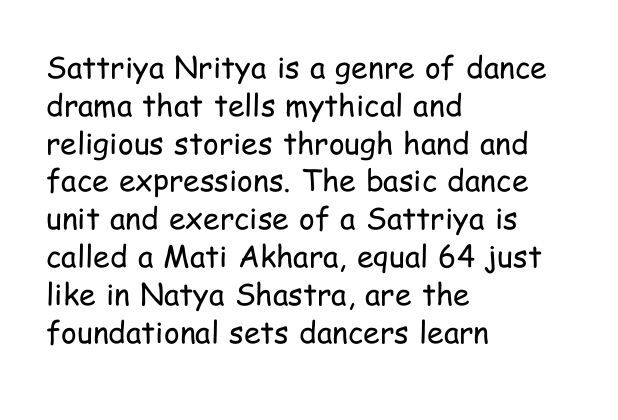
Q: Is the text bold? A: No.
Q: Is the text italic (slanted)? A: No, it is upright.
Q: Is the typeface a serif or a sans-serif typeface? A: Sans-serif.
Q: Is the text underlined? A: No.
Q: How is the paragraph aligned? A: Left-aligned.
Q: Is the spacing between letters normal or unusually wide? A: Normal.
Q: Is the spacing between lines tight, normal or loose? A: Normal.
Q: Width (condensed, normal, or wide)? A: Condensed.
Q: Stroke contrast? A: Low.
Q: x-height? A: Medium.
Q: Monospaced? A: No.
